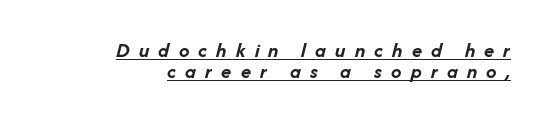
Q: Is the text bold? A: Yes.
Q: Is the text italic (slanted)? A: Yes, it leans right by about 14 degrees.
Q: Is the text underlined? A: Yes.
Q: How is the paragraph aligned? A: Right-aligned.
Q: Is the spacing between letters normal or unusually wide? A: Unusually wide.
Q: Is the spacing between lines tight, normal or loose? A: Tight.
